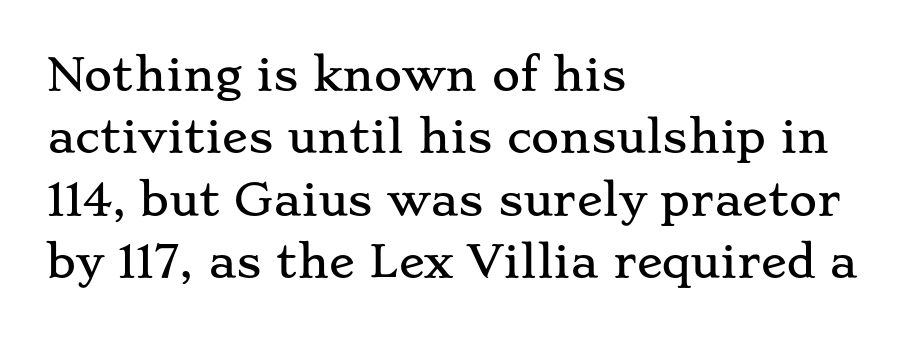
{"serif": "yes", "italic": "no", "width": "wide", "stroke_contrast": "low", "x_height": "small", "monospaced": "no", "underline": "no", "align": "left", "line_spacing": "normal", "line_spacing_ratio": 1.45, "letter_spacing": "normal", "letter_spacing_em": 0.0, "glyph_px": 43}
